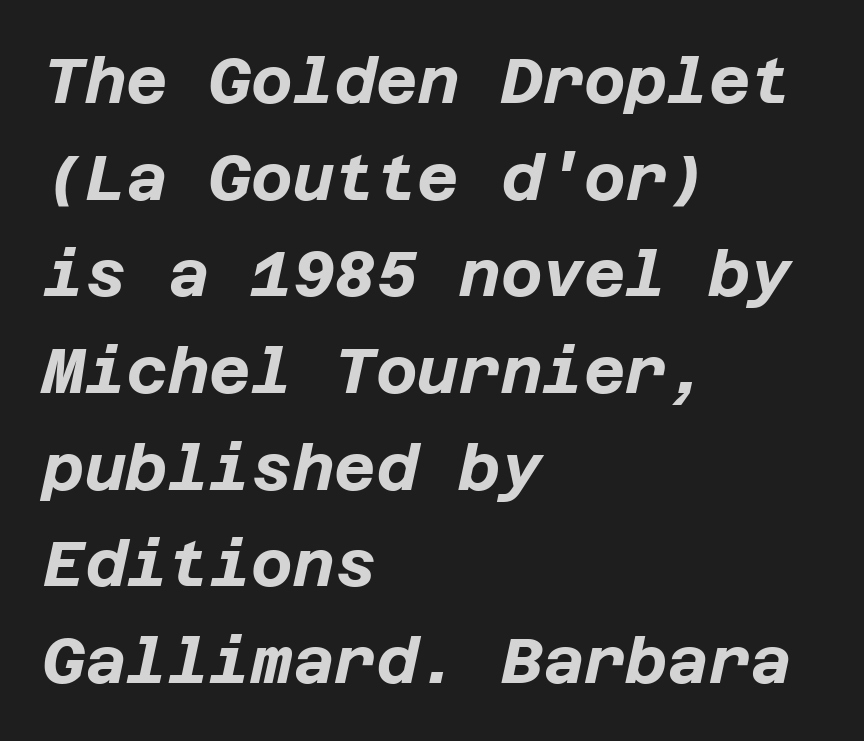
Q: Is the text bold? A: Yes.
Q: Is the text italic (slanted)? A: Yes, it leans right by about 12 degrees.
Q: Is the text underlined? A: No.
Q: How is the paragraph aligned? A: Left-aligned.
Q: Is the spacing between letters normal or unusually wide? A: Normal.
Q: Is the spacing between lines tight, normal or loose? A: Normal.
Q: Width (condensed, normal, or wide)? A: Normal.
Q: Stroke contrast? A: Low.
Q: x-height? A: Large.
